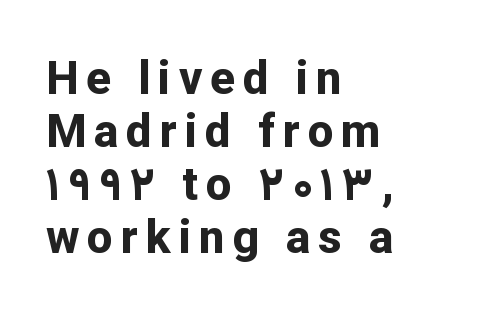
Summary of weight: heavy, a full bold. These lines are rendered in a variable-pitch font. Regarding leading, the lines here are crowded together. No feet cap the strokes, marking this as sans-serif type. Underline: absent.
